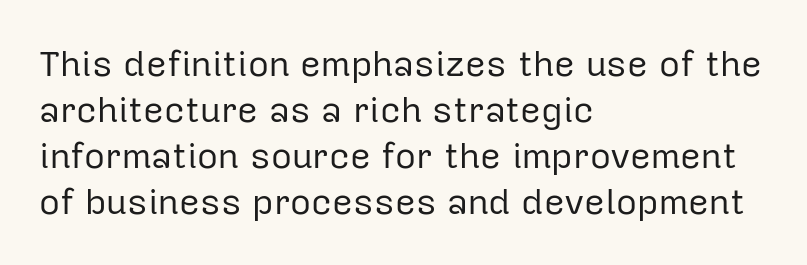
Q: Is the text bold? A: No.
Q: Is the text italic (slanted)? A: No, it is upright.
Q: Is the typeface a serif or a sans-serif typeface? A: Sans-serif.
Q: Is the text underlined? A: No.
Q: How is the paragraph aligned? A: Left-aligned.
Q: Is the spacing between letters normal or unusually wide? A: Normal.
Q: Is the spacing between lines tight, normal or loose? A: Normal.
Q: Width (condensed, normal, or wide)? A: Normal.
Q: Stroke contrast? A: Low.
Q: x-height? A: Medium.
Q: Monospaced? A: No.
